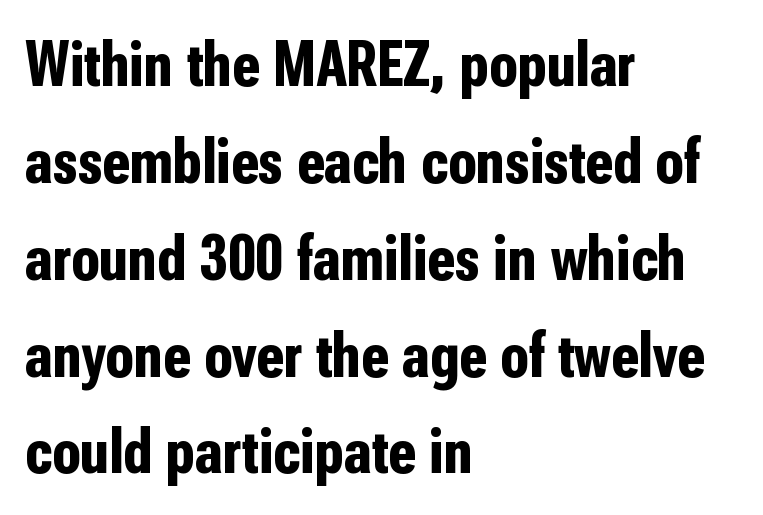
{"serif": "no", "italic": "no", "bold": "yes", "weight": "bold", "width": "condensed", "stroke_contrast": "low", "x_height": "medium", "monospaced": "no", "underline": "no", "align": "left", "line_spacing": "normal", "line_spacing_ratio": 1.49, "letter_spacing": "normal", "letter_spacing_em": 0.0, "glyph_px": 65}
